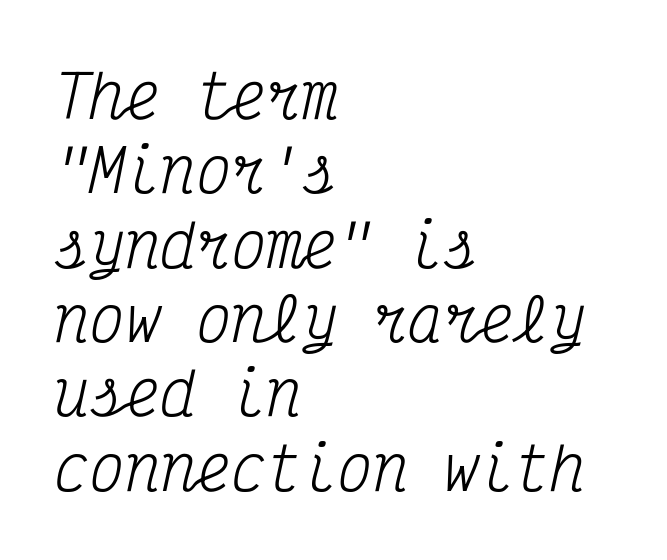
Q: Is the text bold? A: No.
Q: Is the text italic (slanted)? A: Yes, it leans right by about 12 degrees.
Q: Is the typeface a serif or a sans-serif typeface? A: Serif.
Q: Is the text underlined? A: No.
Q: How is the paragraph aligned? A: Left-aligned.
Q: Is the spacing between letters normal or unusually wide? A: Normal.
Q: Is the spacing between lines tight, normal or loose? A: Normal.
Q: Width (condensed, normal, or wide)? A: Condensed.
Q: Stroke contrast? A: Medium.
Q: x-height? A: Medium.
Q: Monospaced? A: Yes.
